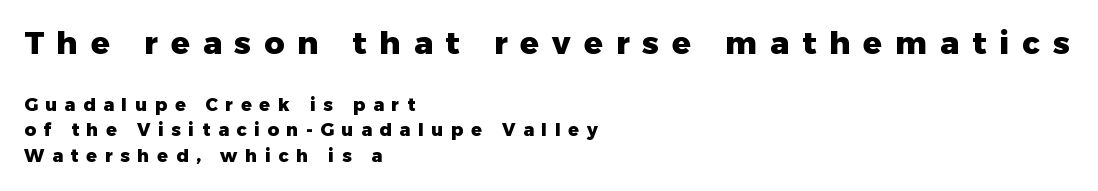
The image shows 31 px heavy sans-serif type, upright; set left-aligned, normal line spacing (1.42x), unusually wide letter spacing (+0.42 em), not underlined; the first (top) block is 1.72x larger; low stroke contrast and a medium x-height.
